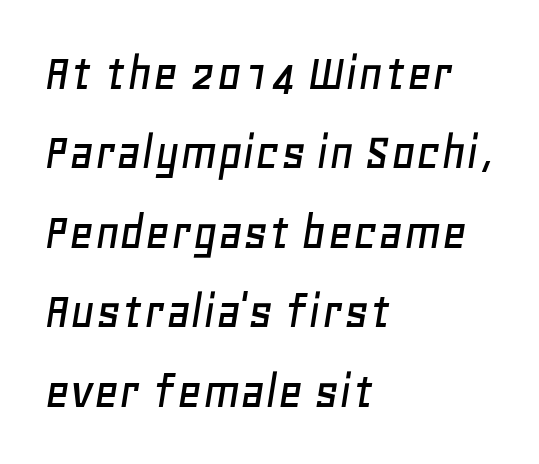
The image shows 54 px text type, italic (leaning right); set left-aligned, normal line spacing (1.47x), normal letter spacing, not underlined; low stroke contrast and a large x-height.
